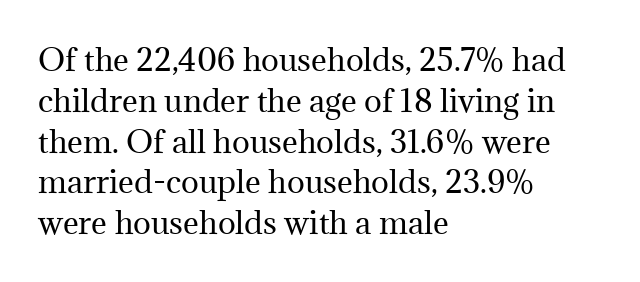
Yep, those are serifs on the letters. Here the designer chose a conventional face with non-uniform glyph widths. The text block is weighted toward the left margin, trailing off unevenly rightward. It's the straight-up-and-down kind of type. The gap between lines stays unmarked. Unbolded letterforms with no extra heft.
